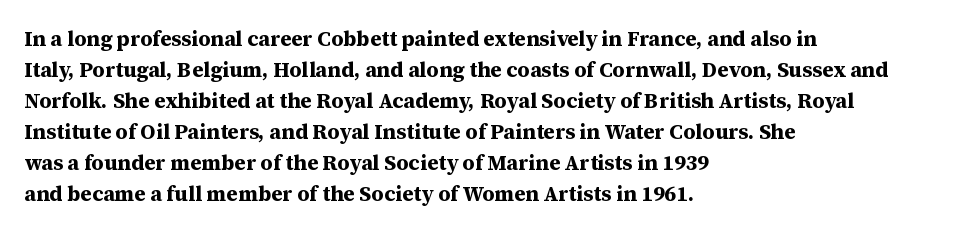
The image shows 21 px bold type, upright; set left-aligned, normal line spacing (1.48x), normal letter spacing, not underlined.
